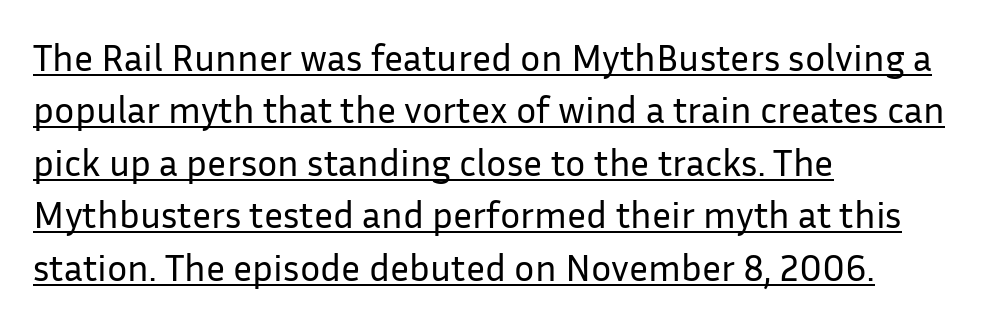
{"serif": "no", "italic": "no", "bold": "no", "weight": "regular", "width": "normal", "stroke_contrast": "low", "x_height": "medium", "monospaced": "no", "underline": "yes", "align": "left", "line_spacing": "normal", "line_spacing_ratio": 1.38, "letter_spacing": "normal", "letter_spacing_em": 0.0, "glyph_px": 38}
